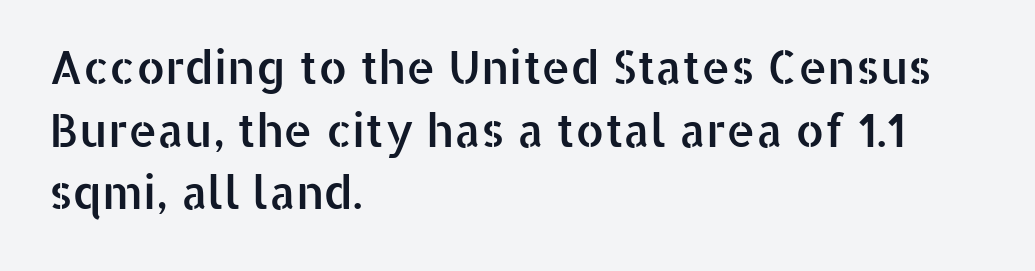
Nothing unusual about the tracking: characters are spaced as the font intends. In terms of leading, this rendering sits right in the middle. The passage shown is typed in a proportional face where columns would drift. When letters stand straight like this, we call the style roman or upright. Leftover space on each line is placed entirely after the last word. Underlining? Definitely not there.
